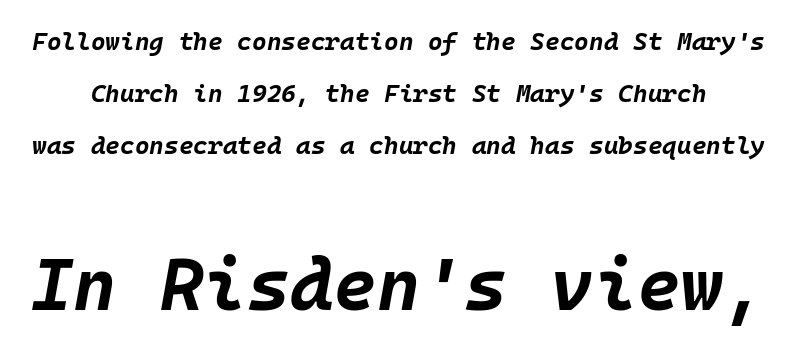
{"italic": "yes", "lean": "right", "slant_degrees": 10, "bold": "yes", "weight": "bold", "width": "normal", "stroke_contrast": "low", "x_height": "large", "monospaced": "yes", "underline": "no", "line_spacing": "loose", "line_spacing_ratio": 2.08, "letter_spacing": "normal", "letter_spacing_em": 0.0, "larger_block": "second", "size_ratio": 2.96, "glyph_px": 74}
